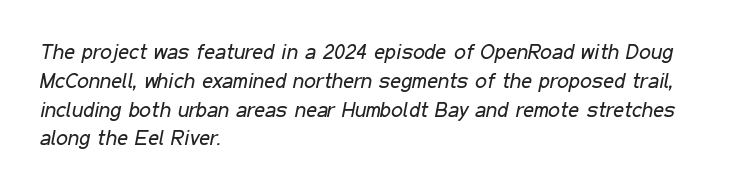
Q: Is the text bold? A: No.
Q: Is the text italic (slanted)? A: Yes, it leans right by about 11 degrees.
Q: Is the text underlined? A: No.
Q: How is the paragraph aligned? A: Left-aligned.
Q: Is the spacing between letters normal or unusually wide? A: Normal.
Q: Is the spacing between lines tight, normal or loose? A: Normal.
